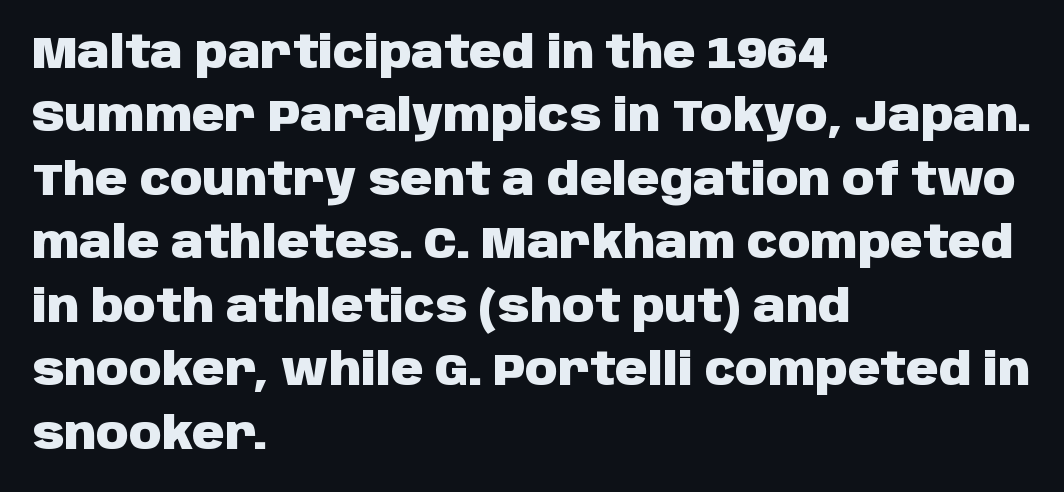
{"serif": "no", "italic": "no", "bold": "yes", "weight": "heavy", "width": "normal", "stroke_contrast": "low", "x_height": "large", "monospaced": "no", "underline": "no", "align": "left", "line_spacing": "normal", "line_spacing_ratio": 1.41, "letter_spacing": "normal", "letter_spacing_em": 0.0, "glyph_px": 45}
